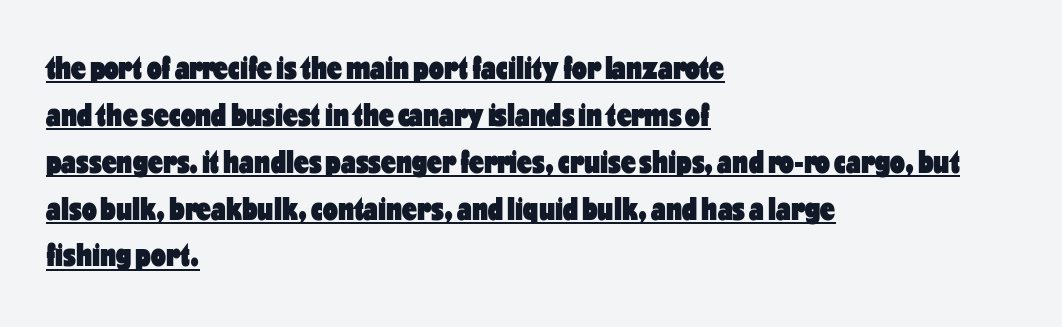
The image shows 33 px heavy, condensed sans-serif type, upright; set left-aligned, normal line spacing (1.42x), normal letter spacing, underlined; low stroke contrast and a medium x-height.
